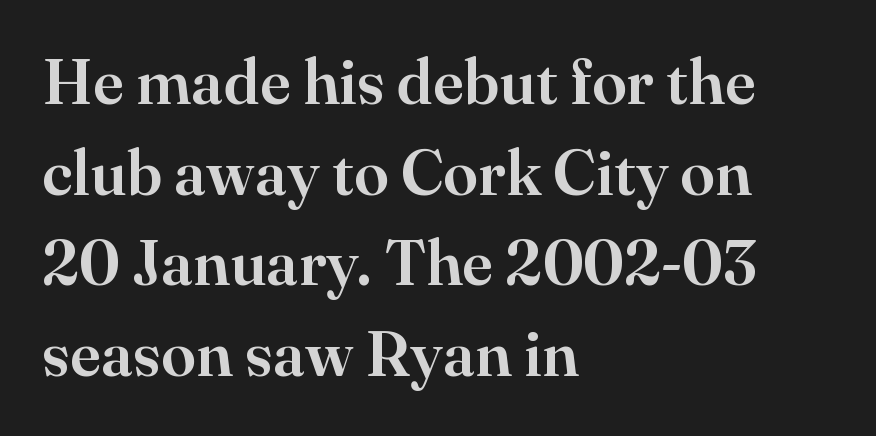
Q: Is the text italic (slanted)? A: No, it is upright.
Q: Is the typeface a serif or a sans-serif typeface? A: Serif.
Q: Is the text underlined? A: No.
Q: How is the paragraph aligned? A: Left-aligned.
Q: Is the spacing between letters normal or unusually wide? A: Normal.
Q: Is the spacing between lines tight, normal or loose? A: Normal.
Q: Width (condensed, normal, or wide)? A: Normal.
Q: Stroke contrast? A: High.
Q: x-height? A: Small.
Q: Monospaced? A: No.
